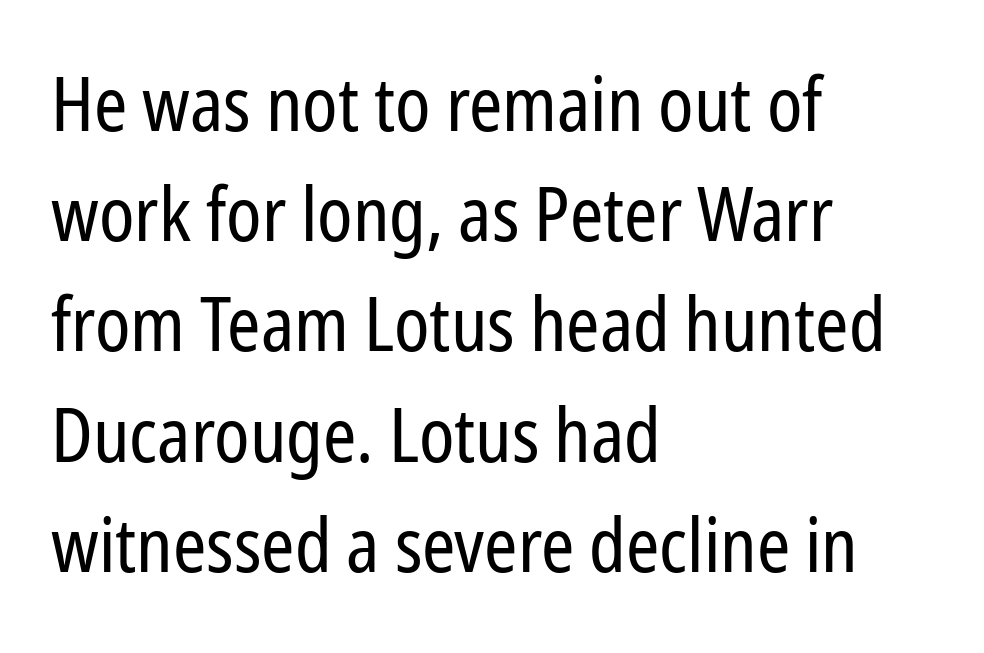
{"serif": "no", "italic": "no", "bold": "no", "weight": "regular", "width": "condensed", "stroke_contrast": "low", "x_height": "medium", "monospaced": "no", "underline": "no", "align": "left", "line_spacing": "normal", "line_spacing_ratio": 1.47, "letter_spacing": "normal", "letter_spacing_em": 0.0, "glyph_px": 75}
